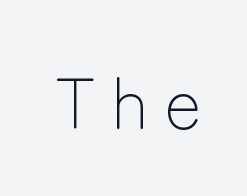
Q: Is the text bold? A: No.
Q: Is the text italic (slanted)? A: No, it is upright.
Q: Is the typeface a serif or a sans-serif typeface? A: Sans-serif.
Q: Is the text underlined? A: No.
Q: Is the spacing between letters normal or unusually wide? A: Unusually wide.
Q: Width (condensed, normal, or wide)? A: Normal.
Q: Stroke contrast? A: Low.
Q: x-height? A: Medium.
Q: Monospaced? A: No.
